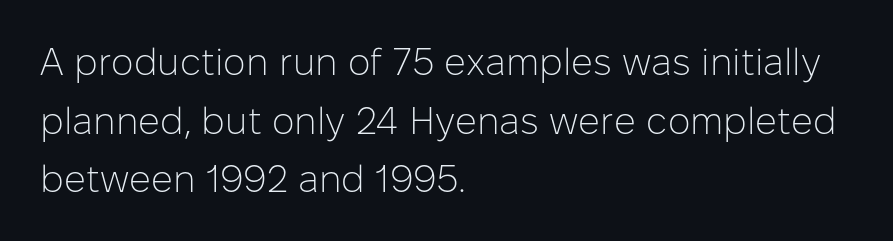
{"serif": "no", "italic": "no", "bold": "no", "weight": "light", "width": "normal", "stroke_contrast": "low", "x_height": "medium", "monospaced": "no", "underline": "no", "align": "left", "line_spacing": "normal", "line_spacing_ratio": 1.54, "letter_spacing": "normal", "letter_spacing_em": 0.0, "glyph_px": 38}
